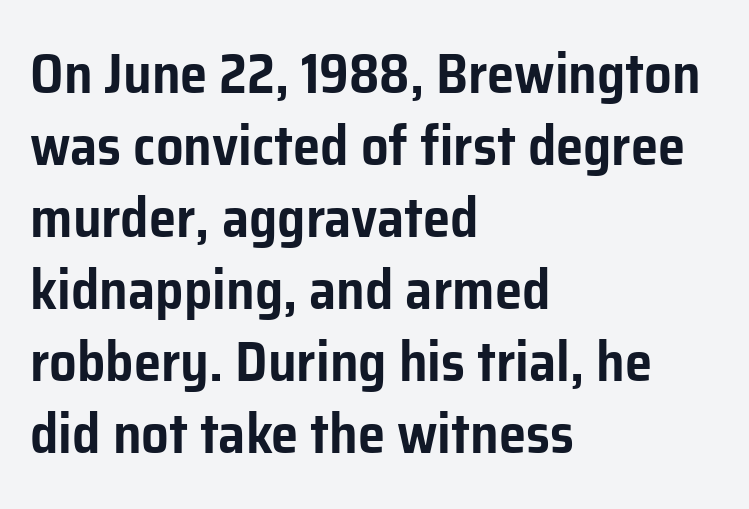
Line beginnings align vertically; line endings do not. You can tell it's not italic because the verticals are truly vertical. This sample keeps an unexceptional amount of space between lines. The rendering uses natural spacing where letterforms have individual widths. Descender tails drop into unmarked territory. The characters display no serif detailing; their extremities are plain.
